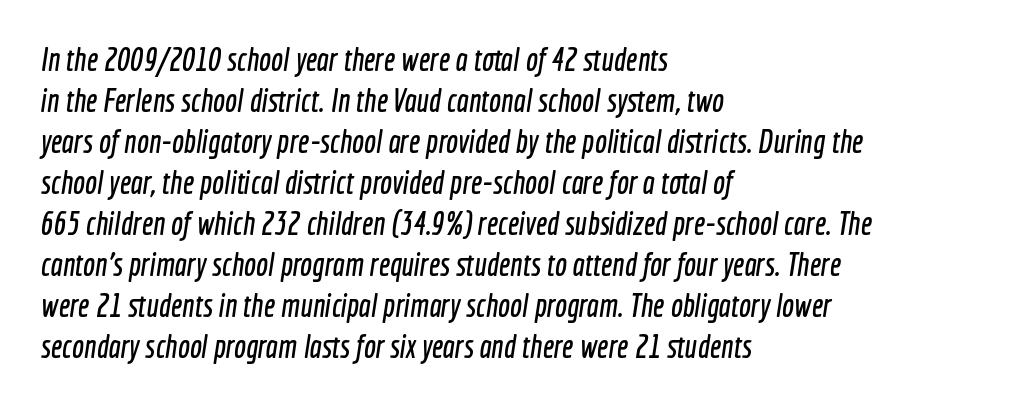
Q: Is the typeface a serif or a sans-serif typeface? A: Sans-serif.
Q: Is the text underlined? A: No.
Q: How is the paragraph aligned? A: Left-aligned.
Q: Is the spacing between letters normal or unusually wide? A: Normal.
Q: Is the spacing between lines tight, normal or loose? A: Normal.
Q: Width (condensed, normal, or wide)? A: Condensed.
Q: x-height? A: Medium.
Q: Monospaced? A: No.
